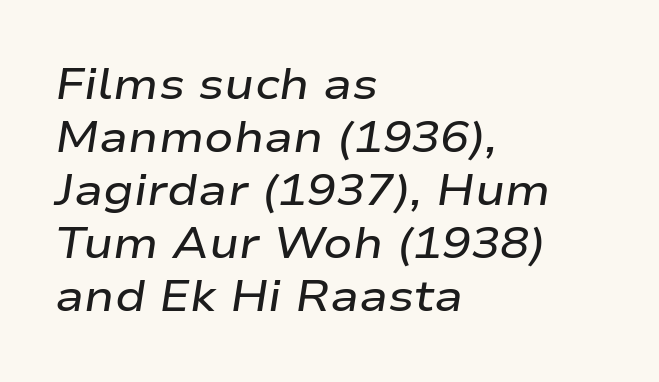
{"italic": "yes", "lean": "right", "slant_degrees": 9, "bold": "semi", "weight": "semibold", "width": "wide", "stroke_contrast": "low", "x_height": "medium", "monospaced": "no", "underline": "no", "align": "left", "line_spacing_ratio": 1.23, "letter_spacing": "normal", "letter_spacing_em": 0.0, "glyph_px": 43}
